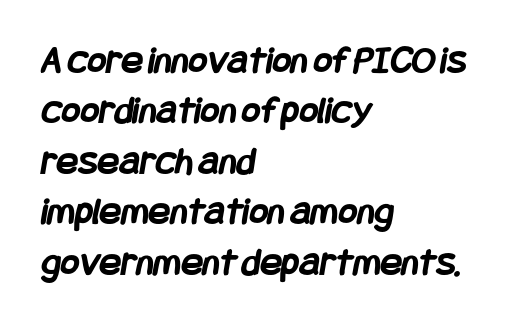
{"serif": "no", "bold": "yes", "weight": "semibold", "width": "condensed", "stroke_contrast": "low", "x_height": "large", "underline": "no", "align": "left", "line_spacing": "normal", "line_spacing_ratio": 1.26, "letter_spacing": "normal", "letter_spacing_em": 0.0, "glyph_px": 40}
